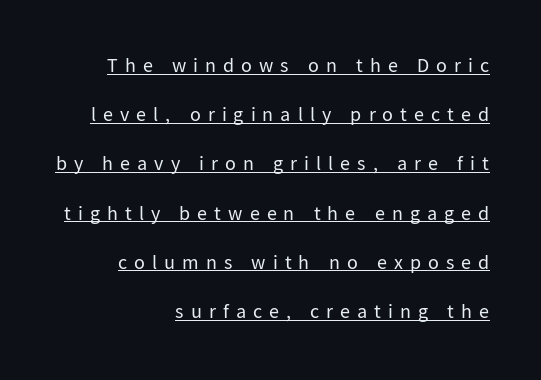
Q: Is the text bold? A: No.
Q: Is the text italic (slanted)? A: No, it is upright.
Q: Is the text underlined? A: Yes.
Q: How is the paragraph aligned? A: Right-aligned.
Q: Is the spacing between letters normal or unusually wide? A: Unusually wide.
Q: Is the spacing between lines tight, normal or loose? A: Loose.
